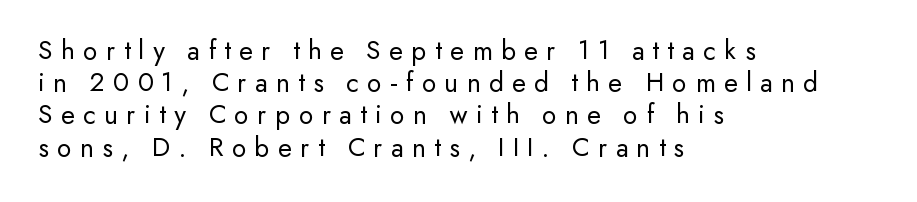
{"serif": "no", "italic": "no", "bold": "no", "weight": "regular", "width": "normal", "stroke_contrast": "low", "x_height": "small", "monospaced": "no", "underline": "no", "align": "left", "line_spacing": "tight", "line_spacing_ratio": 1.15, "letter_spacing": "wide", "letter_spacing_em": 0.3, "glyph_px": 28}
